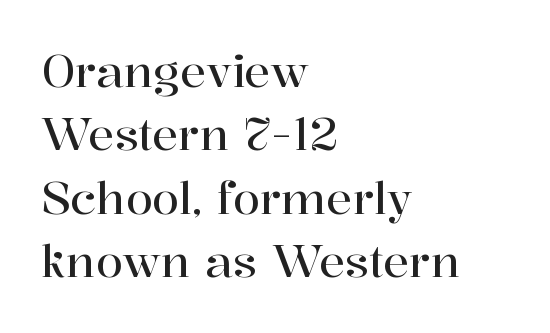
Evenly set lines give the paragraph a standard silhouette. Italic: no, the glyphs are upright roman. Note the varied advance widths — an 'i' is clearly narrower than an 'm'. The type is set solid horizontally, with unmodified tracking. Beneath every word, the page is bare. The lines are quadded left.
